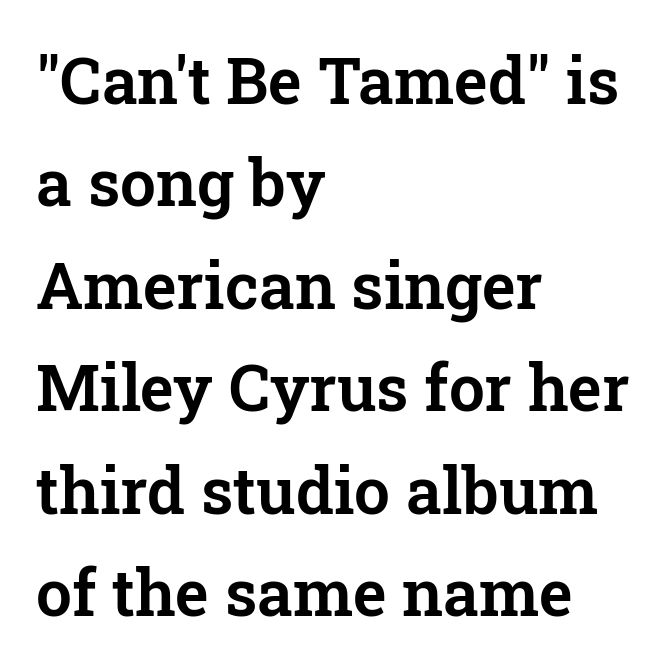
Q: Is the text italic (slanted)? A: No, it is upright.
Q: Is the typeface a serif or a sans-serif typeface? A: Serif.
Q: Is the text underlined? A: No.
Q: How is the paragraph aligned? A: Left-aligned.
Q: Is the spacing between letters normal or unusually wide? A: Normal.
Q: Is the spacing between lines tight, normal or loose? A: Normal.
Q: Width (condensed, normal, or wide)? A: Normal.
Q: Stroke contrast? A: Low.
Q: x-height? A: Medium.
Q: Monospaced? A: No.
